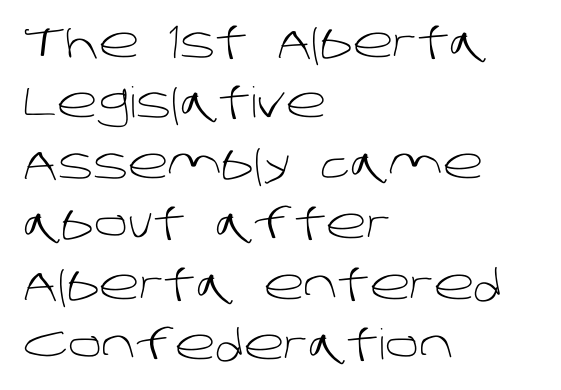
{"serif": "no", "bold": "no", "weight": "light", "width": "normal", "stroke_contrast": "low", "x_height": "large", "monospaced": "no", "underline": "no", "align": "left", "line_spacing": "normal", "line_spacing_ratio": 1.44, "letter_spacing": "normal", "letter_spacing_em": 0.0, "glyph_px": 42}
